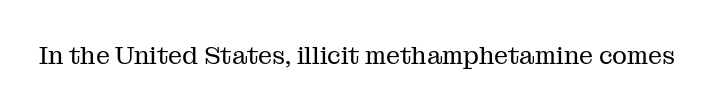
Q: Is the text bold? A: No.
Q: Is the text italic (slanted)? A: No, it is upright.
Q: Is the text underlined? A: No.
Q: Is the spacing between letters normal or unusually wide? A: Normal.
